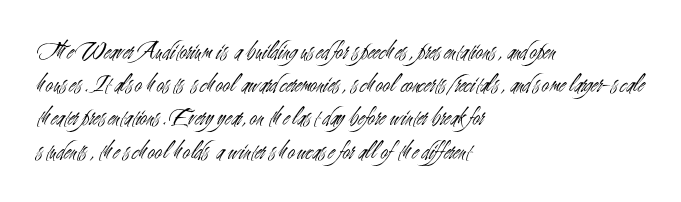
These lines sit exactly where default settings would place them. Decoration check: the copy has no underline. The typeface has the unassuming heft of standard copy or less. Horizontal alignment here is leftward, the default for most running prose.
